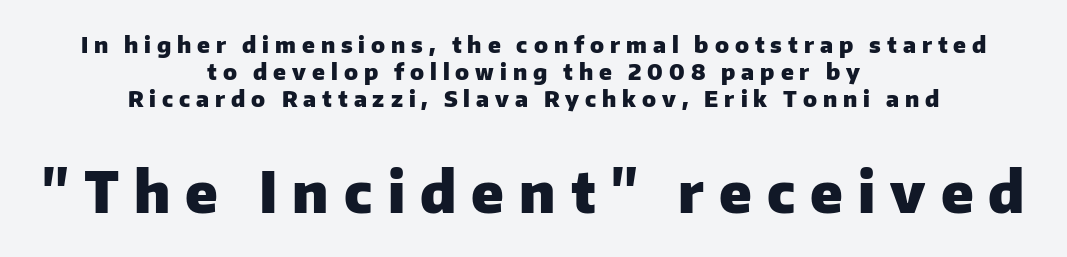
{"serif": "no", "italic": "no", "bold": "yes", "weight": "heavy", "width": "normal", "stroke_contrast": "low", "x_height": "medium", "monospaced": "no", "underline": "no", "align": "center", "line_spacing_ratio": 1.22, "letter_spacing": "wide", "letter_spacing_em": 0.27, "larger_block": "second", "size_ratio": 2.55, "glyph_px": 56}
